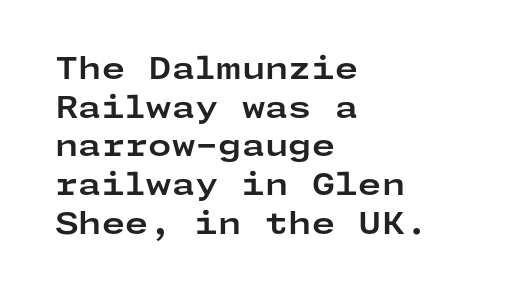
Q: Is the text bold? A: Yes.
Q: Is the text italic (slanted)? A: No, it is upright.
Q: Is the typeface a serif or a sans-serif typeface? A: Sans-serif.
Q: Is the text underlined? A: No.
Q: How is the paragraph aligned? A: Left-aligned.
Q: Is the spacing between letters normal or unusually wide? A: Normal.
Q: Is the spacing between lines tight, normal or loose? A: Normal.
Q: Width (condensed, normal, or wide)? A: Wide.
Q: Stroke contrast? A: Low.
Q: x-height? A: Medium.
